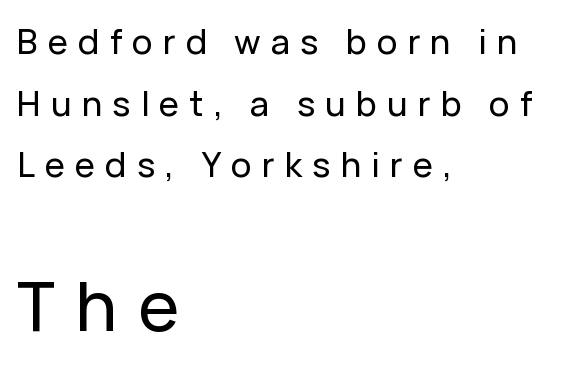
Q: Is the text italic (slanted)? A: No, it is upright.
Q: Is the typeface a serif or a sans-serif typeface? A: Sans-serif.
Q: Is the text underlined? A: No.
Q: How is the paragraph aligned? A: Left-aligned.
Q: Is the spacing between letters normal or unusually wide? A: Unusually wide.
Q: Which block of text is set in a larger size, the first (top) or the second (bottom)? A: The second (bottom) one.
Q: Width (condensed, normal, or wide)? A: Normal.
Q: Stroke contrast? A: Low.
Q: x-height? A: Medium.
Q: Monospaced? A: No.
